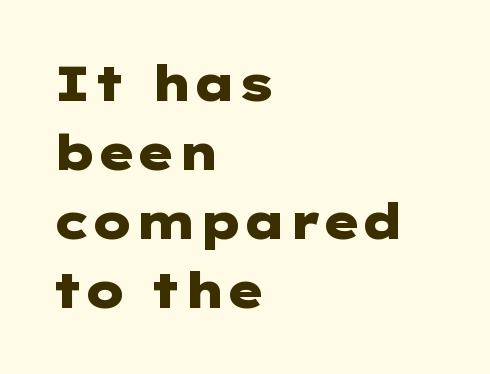
Q: Is the text bold? A: Yes.
Q: Is the text italic (slanted)? A: No, it is upright.
Q: Is the typeface a serif or a sans-serif typeface? A: Sans-serif.
Q: Is the text underlined? A: No.
Q: How is the paragraph aligned? A: Left-aligned.
Q: Is the spacing between letters normal or unusually wide? A: Normal.
Q: Is the spacing between lines tight, normal or loose? A: Normal.
Q: Width (condensed, normal, or wide)? A: Wide.
Q: Stroke contrast? A: Low.
Q: x-height? A: Medium.
